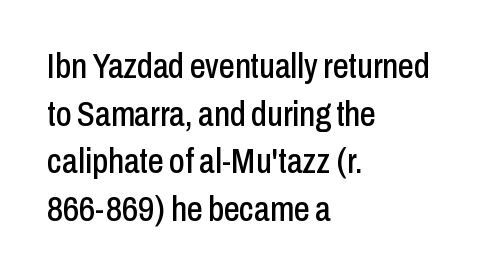
The image shows 35 px condensed sans-serif type, upright; set left-aligned, normal line spacing (1.36x), normal letter spacing, not underlined; low stroke contrast and a medium x-height.
